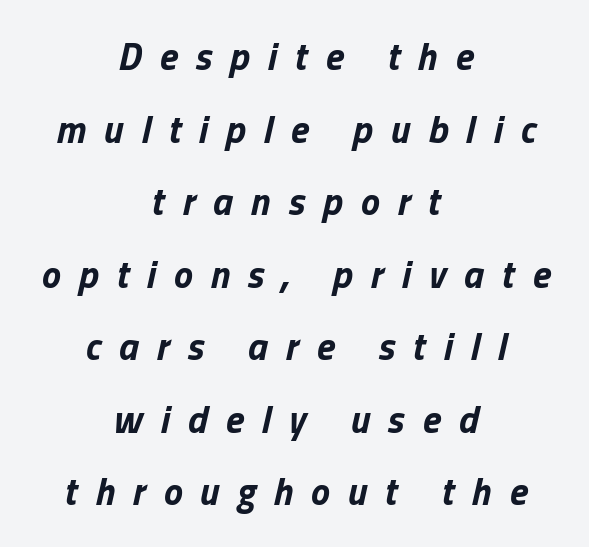
The image shows 38 px bold type, italic (leaning right); set centered, loose line spacing (1.91x), unusually wide letter spacing (+0.47 em), not underlined; low stroke contrast and a medium x-height.
